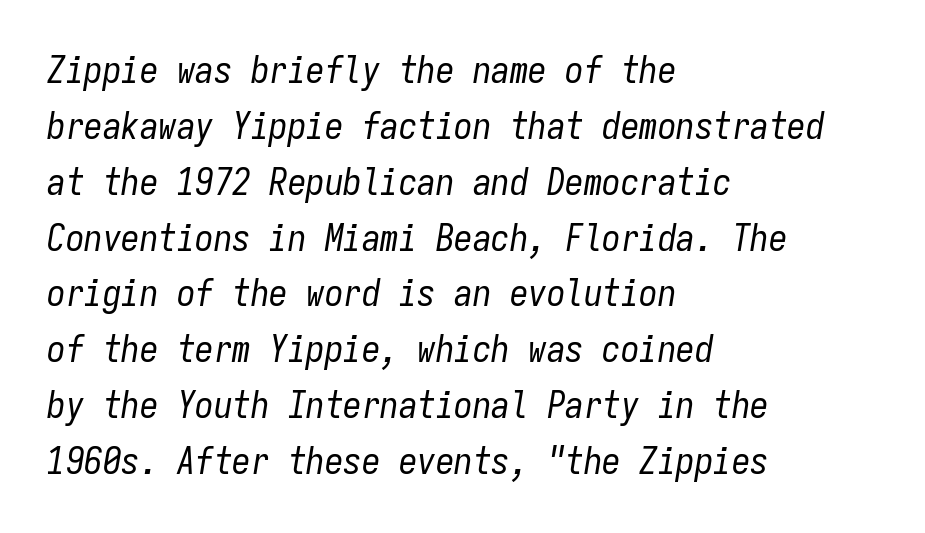
Q: Is the text bold? A: No.
Q: Is the text italic (slanted)? A: Yes, it leans right by about 9 degrees.
Q: Is the text underlined? A: No.
Q: How is the paragraph aligned? A: Left-aligned.
Q: Is the spacing between letters normal or unusually wide? A: Normal.
Q: Is the spacing between lines tight, normal or loose? A: Normal.
Q: Width (condensed, normal, or wide)? A: Condensed.
Q: Stroke contrast? A: Low.
Q: x-height? A: Medium.
Q: Monospaced? A: Yes.
